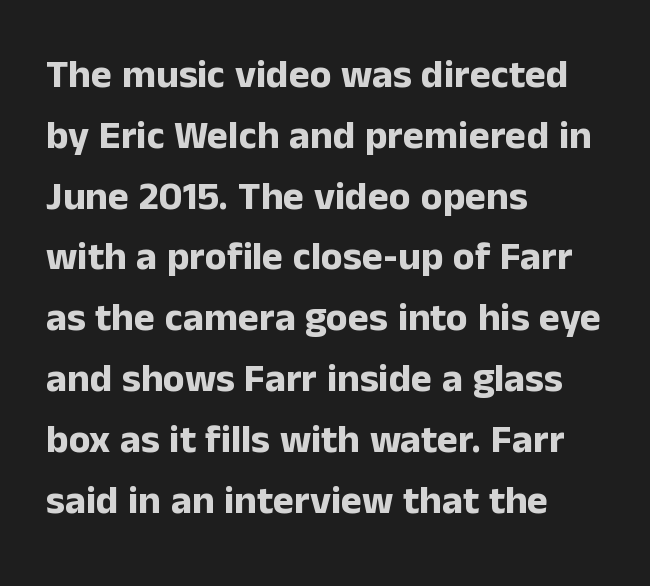
The image shows 40 px bold sans-serif type, upright; set left-aligned, normal line spacing (1.52x), normal letter spacing, not underlined; low stroke contrast and a medium x-height.
